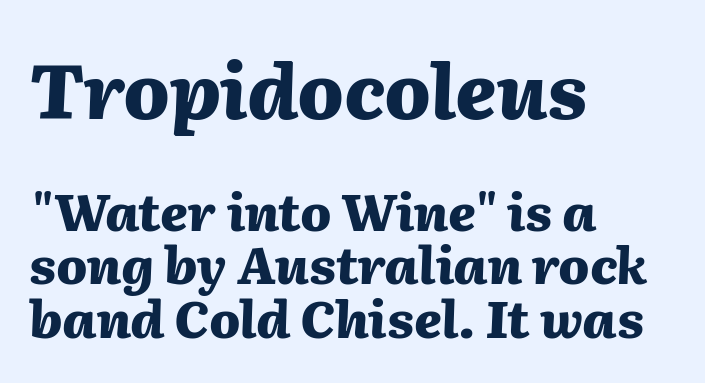
The image shows 76 px heavy type, italic (leaning right); set left-aligned, tight line spacing (1.05x), normal letter spacing, not underlined; the first (top) block is 1.49x larger; medium stroke contrast and a medium x-height.
